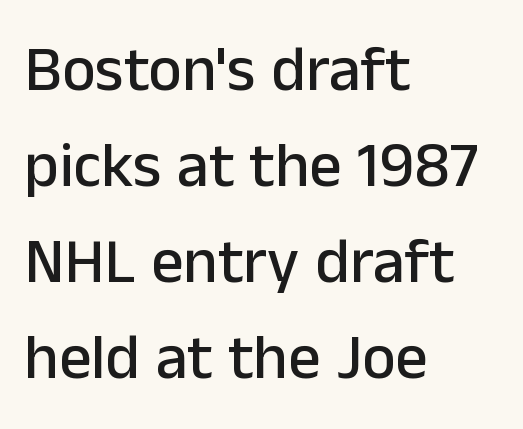
The image shows 64 px sans-serif type, upright; set left-aligned, normal line spacing (1.5x), normal letter spacing, not underlined; low stroke contrast and a medium x-height.
